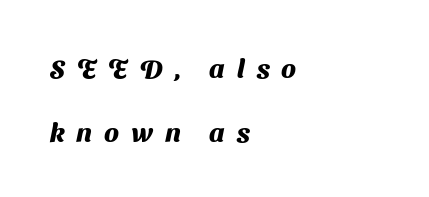
Q: Is the text bold? A: Yes.
Q: Is the text underlined? A: No.
Q: How is the paragraph aligned? A: Left-aligned.
Q: Is the spacing between letters normal or unusually wide? A: Unusually wide.
Q: Is the spacing between lines tight, normal or loose? A: Loose.
